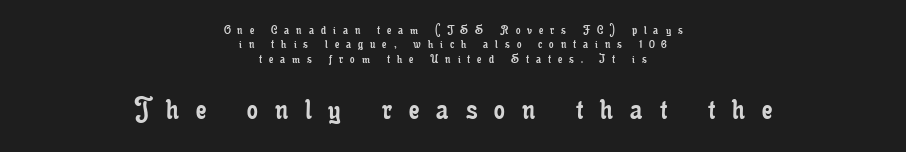
The passage shown begins with its smaller block and ends with its larger one. These lines are composed in type with serifs. Character widths vary here, with narrow letters taking less room than wide ones. Plain, unruled lines of type. The compositor balanced each line on the midline. The font sits on the lighter half of the weight spectrum, regular included.
